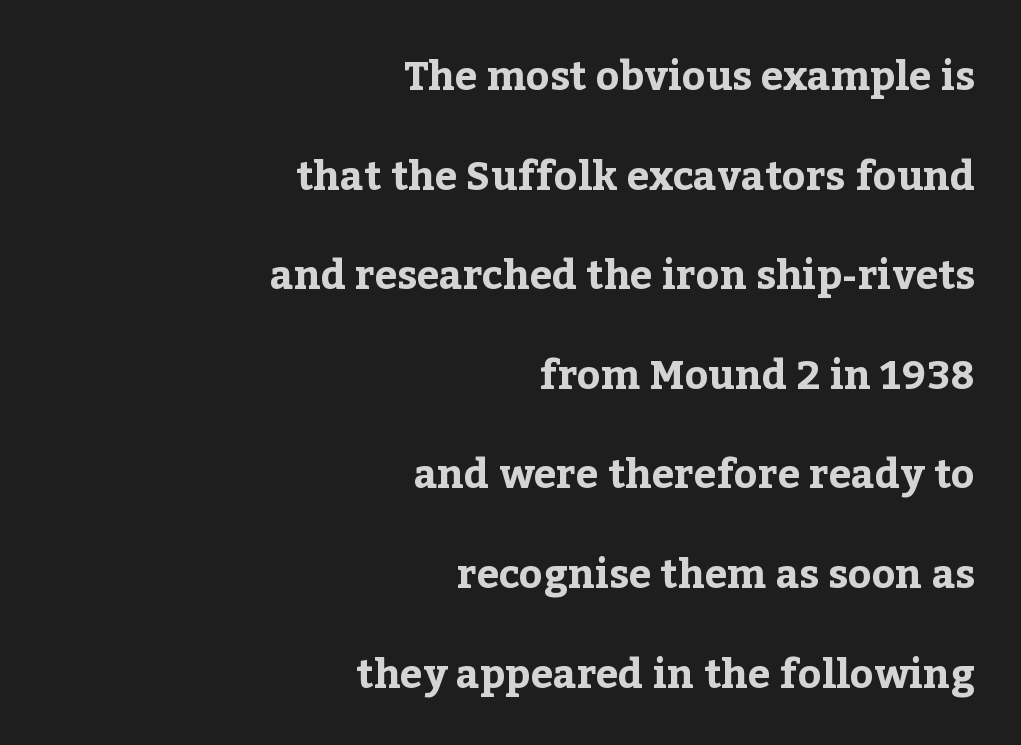
Ascenders rise straight up at ninety degrees. The passage is arranged like a letterhead date or caption credit — flush right. This rendering leaves character spacing at its baseline value. The characters display serif detailing at their extremities. A typesetter would call this proportional, since set widths differ per character.
